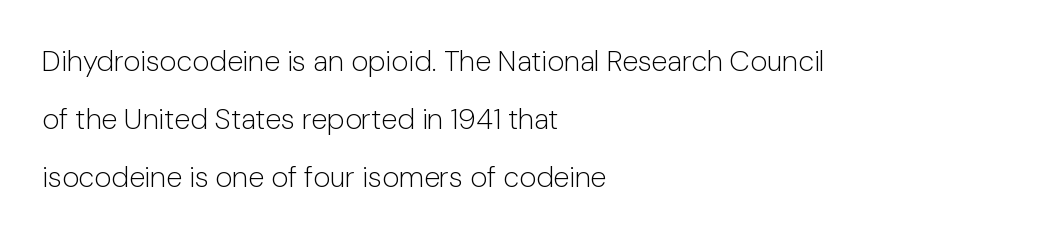
The image shows 29 px light sans-serif type, upright; set left-aligned, loose line spacing (2.0x), normal letter spacing, not underlined; low stroke contrast and a medium x-height.
